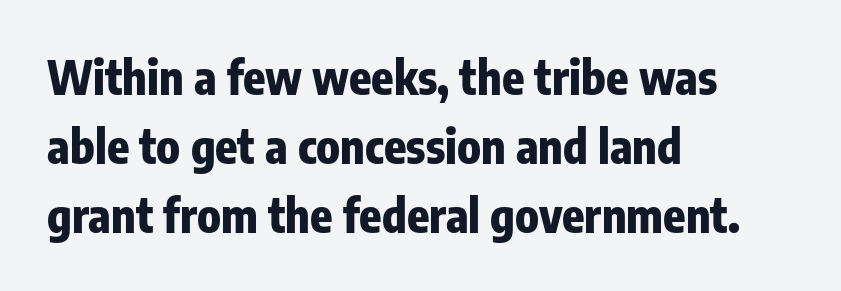
In terms of letterspacing, this is plain default setting. Is this a fixed-width face? No — the glyphs have proportional, varying widths. Is the block centered? No — it sits flush against the left margin. Designer's note — italics off, roman on. The rendering uses a moderate line-height, typical for paragraphs.
